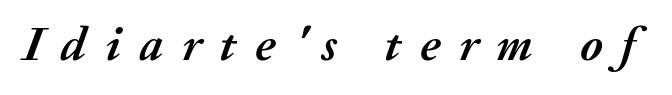
{"italic": "yes", "lean": "right", "slant_degrees": 20, "bold": "yes", "weight": "semibold", "width": "normal", "stroke_contrast": "medium", "x_height": "medium", "monospaced": "no", "underline": "no", "letter_spacing": "wide", "letter_spacing_em": 0.39, "glyph_px": 48}
